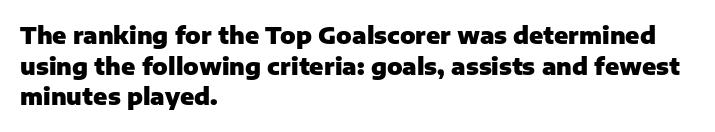
{"italic": "no", "bold": "yes", "underline": "no", "align": "left", "line_spacing": "normal", "line_spacing_ratio": 1.33, "letter_spacing": "normal", "letter_spacing_em": 0.0, "glyph_px": 23}
